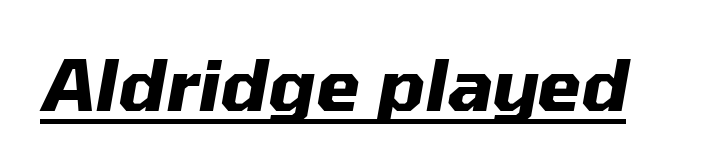
Q: Is the text bold? A: Yes.
Q: Is the text italic (slanted)? A: Yes, it leans right by about 10 degrees.
Q: Is the text underlined? A: Yes.
Q: Is the spacing between letters normal or unusually wide? A: Normal.
Q: Width (condensed, normal, or wide)? A: Normal.
Q: Stroke contrast? A: Medium.
Q: x-height? A: Medium.
Q: Monospaced? A: No.
